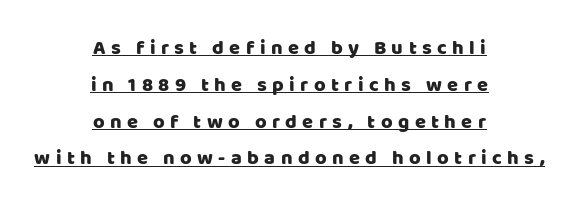
{"italic": "no", "underline": "yes", "align": "center", "line_spacing_ratio": 1.84, "letter_spacing": "wide", "letter_spacing_em": 0.27, "glyph_px": 20}
